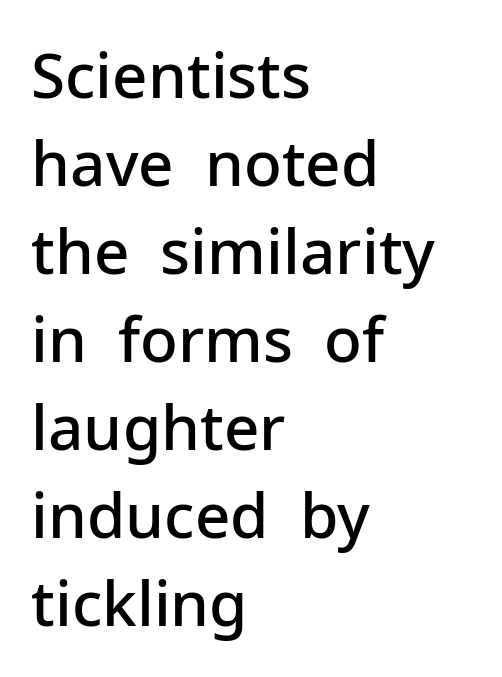
The image shows 62 px semibold sans-serif type, upright; set left-aligned, normal line spacing (1.42x), normal letter spacing, not underlined; low stroke contrast and a medium x-height.
